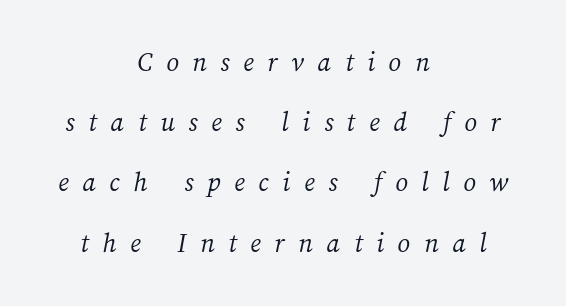
Q: Is the text bold? A: No.
Q: Is the text underlined? A: No.
Q: How is the paragraph aligned? A: Centered.
Q: Is the spacing between letters normal or unusually wide? A: Unusually wide.
Q: Is the spacing between lines tight, normal or loose? A: Loose.
Q: Width (condensed, normal, or wide)? A: Normal.
Q: Stroke contrast? A: Medium.
Q: x-height? A: Medium.
Q: Monospaced? A: No.
